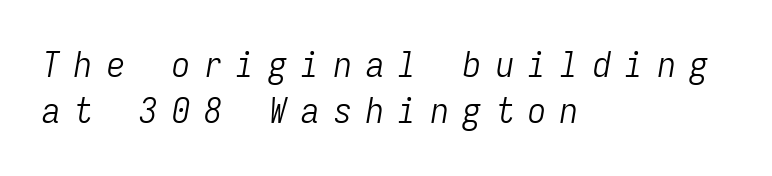
{"italic": "yes", "lean": "right", "slant_degrees": 9, "bold": "no", "weight": "light", "width": "condensed", "stroke_contrast": "low", "x_height": "medium", "monospaced": "yes", "underline": "no", "align": "left", "line_spacing": "normal", "line_spacing_ratio": 1.27, "letter_spacing": "wide", "letter_spacing_em": 0.4, "glyph_px": 36}
